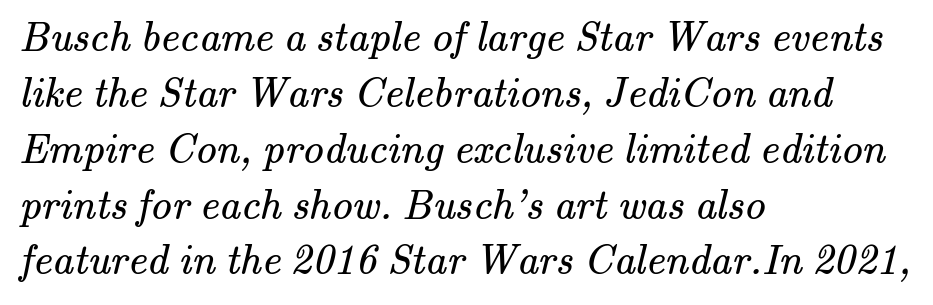
Stems here are at most as thick as an everyday book face. Only glyphs here, with clear space below each row. A classic flush-left, rag-right setting is used for this passage. Regular leading. The font family rendered here belongs to the serif group.
